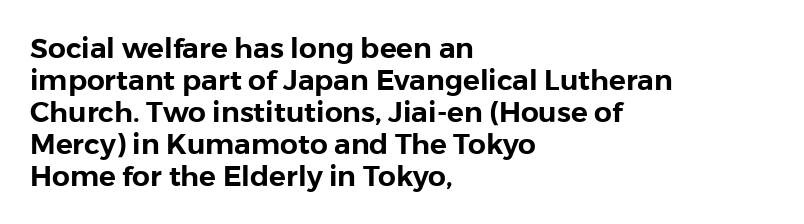
Is the block centered? No — it sits flush against the left margin. The specimen reads as upright at a glance. Spacing verdict: proportional, widths tailored to each character. The characters display no serif detailing; their extremities are plain. Is there much room between lines? No — they nearly touch. No word sits above an underline.
